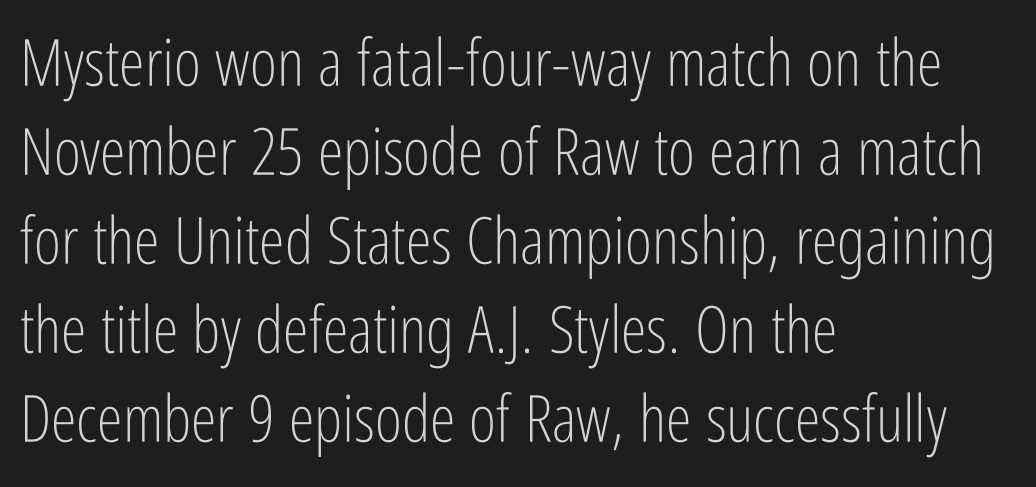
The image shows 65 px light, condensed sans-serif type, upright; set left-aligned, normal line spacing (1.37x), normal letter spacing, not underlined; low stroke contrast and a medium x-height.
